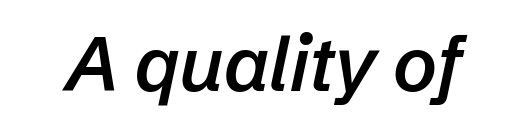
Q: Is the text bold? A: Semi-bold.
Q: Is the text italic (slanted)? A: Yes, it leans right by about 12 degrees.
Q: Is the text underlined? A: No.
Q: Is the spacing between letters normal or unusually wide? A: Normal.
Q: Width (condensed, normal, or wide)? A: Normal.
Q: Stroke contrast? A: Low.
Q: x-height? A: Medium.
Q: Monospaced? A: No.
